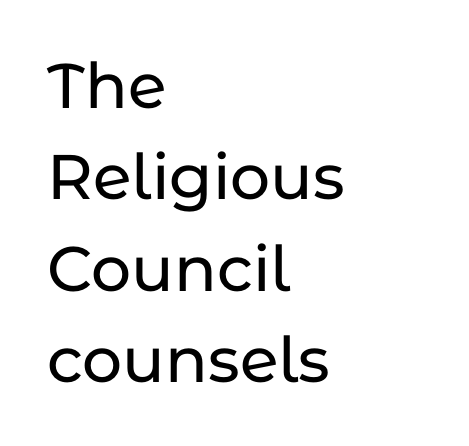
The passage shown stacks its lines at a standard gap. The rendering uses natural spacing where letterforms have individual widths. Ordinary non-slanted type is in use. The face used here is a sans, in the tradition of grotesques and geometrics. The line texture is even and compact thanks to regular tracking. Letters rest on an invisible, unmarked baseline.
